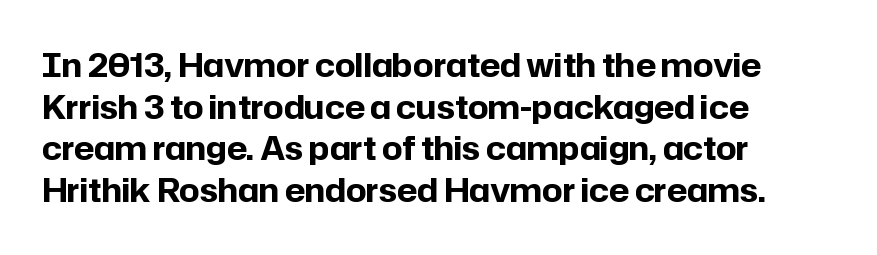
Vertically, the passage feels balanced, rows spaced as you'd expect. Layout note: lines flush left. The face used here is a sans, in the tradition of grotesques and geometrics. What stands out about the letter spacing? Nothing — it is the standard amount.
